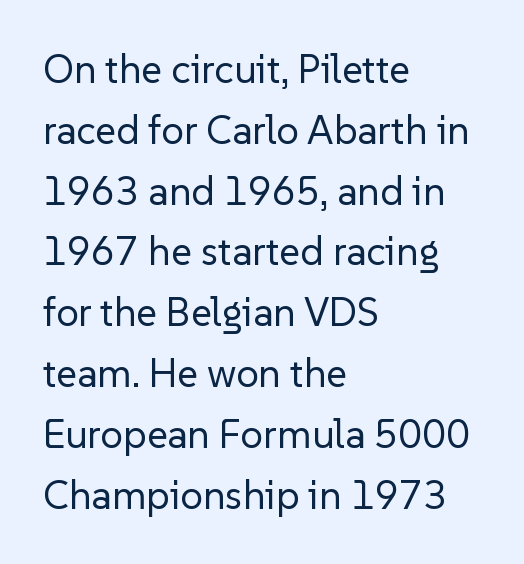
Q: Is the text bold? A: No.
Q: Is the text italic (slanted)? A: No, it is upright.
Q: Is the typeface a serif or a sans-serif typeface? A: Sans-serif.
Q: Is the text underlined? A: No.
Q: How is the paragraph aligned? A: Left-aligned.
Q: Is the spacing between letters normal or unusually wide? A: Normal.
Q: Is the spacing between lines tight, normal or loose? A: Normal.
Q: Width (condensed, normal, or wide)? A: Normal.
Q: Stroke contrast? A: Low.
Q: x-height? A: Medium.
Q: Monospaced? A: No.
